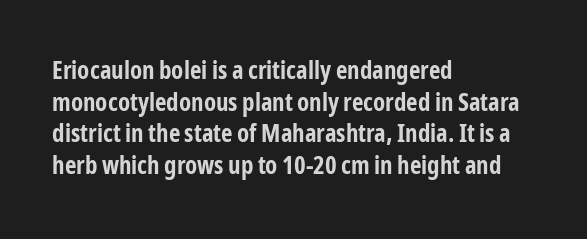
{"italic": "no", "bold": "yes", "underline": "no", "align": "left", "line_spacing": "normal", "line_spacing_ratio": 1.27, "letter_spacing": "normal", "letter_spacing_em": 0.0, "glyph_px": 25}
